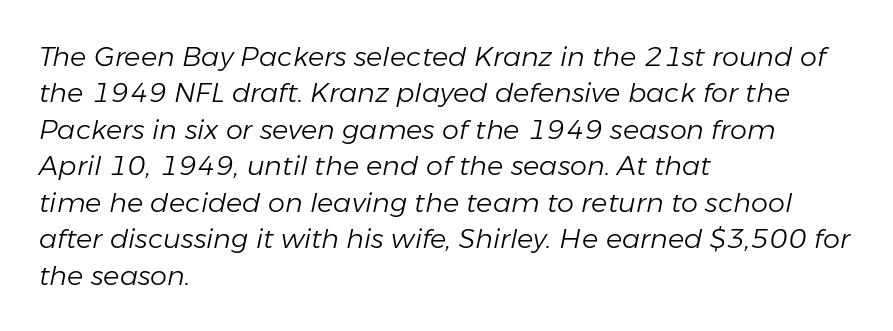
The image shows 27 px text type, italic (leaning right); set left-aligned, normal line spacing (1.35x), normal letter spacing, not underlined.
